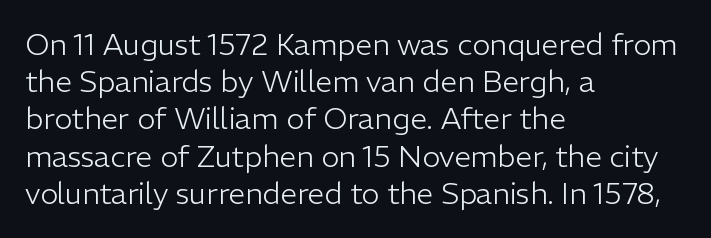
Each line starts at the same left margin while the right side varies. These lines keep a tight, regular rhythm from letter to letter. Note the varied advance widths — an 'i' is clearly narrower than an 'm'. The typesetting does not lean heavy: it is not bold. Rule under the text: the space is simply empty. Letterform terminals end flat and unadorned throughout the passage.
